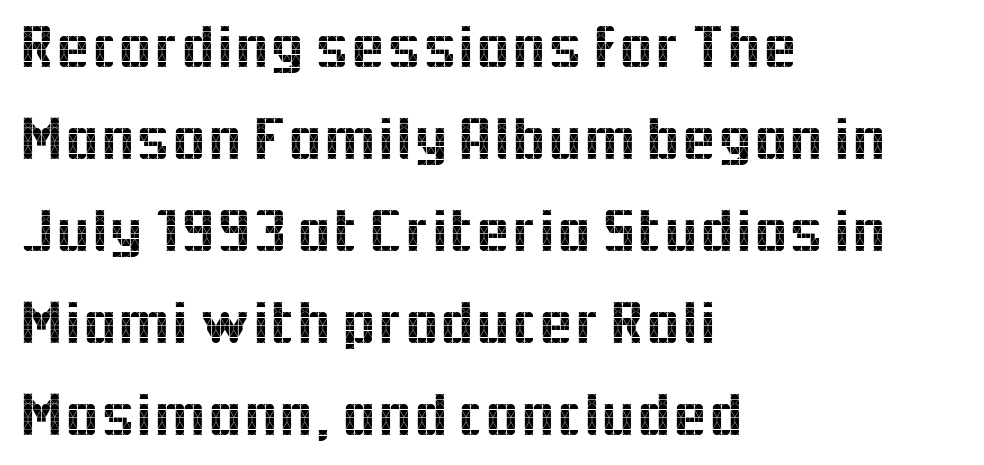
{"serif": "no", "italic": "no", "width": "normal", "x_height": "medium", "monospaced": "no", "underline": "no", "align": "left", "line_spacing": "normal", "line_spacing_ratio": 1.46, "letter_spacing": "normal", "letter_spacing_em": 0.0, "glyph_px": 63}
